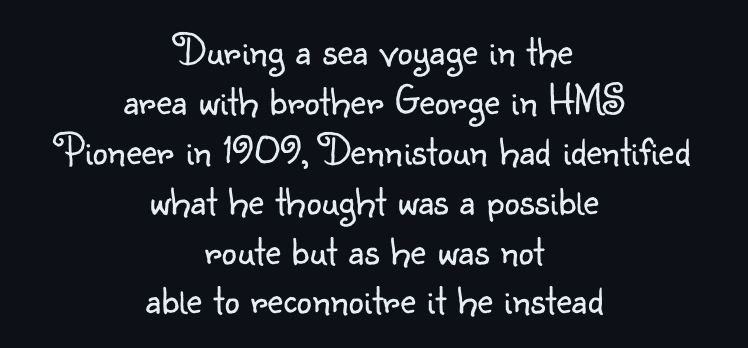
The image shows 43 px light sans-serif type, upright; set centered, line spacing 1.16x, normal letter spacing, not underlined; low stroke contrast and a small x-height.
